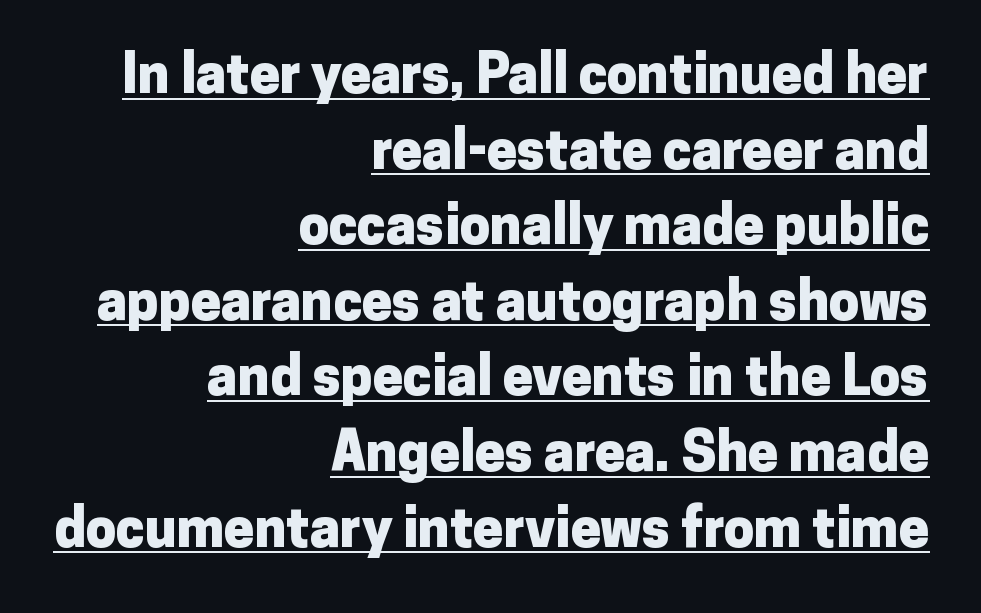
The compositor pushed each line to the right boundary. Notice how a bar underscores the lettering throughout. If you measured baseline to baseline, you'd find a middling distance. The face used here is proportionally spaced, like ordinary book or web type.
